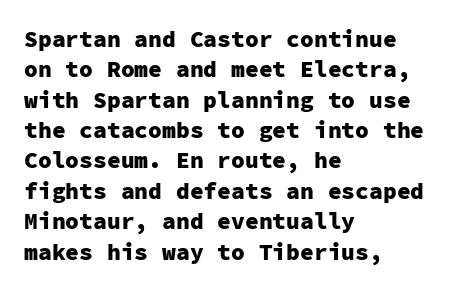
{"italic": "no", "bold": "yes", "underline": "no", "align": "left", "line_spacing": "normal", "line_spacing_ratio": 1.32, "letter_spacing": "normal", "letter_spacing_em": 0.0, "glyph_px": 23}
